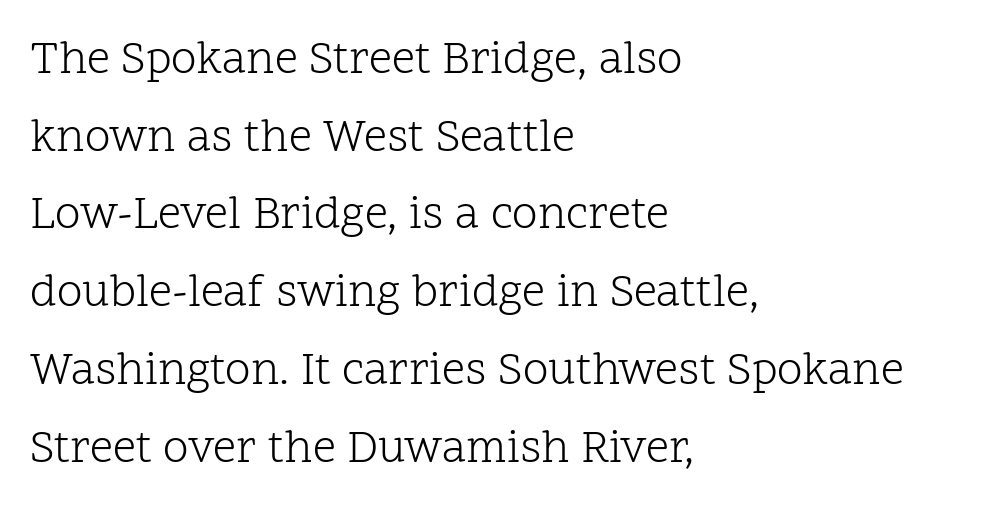
Caption: standard tracking, unaltered. Summary of vertical rhythm: regular, with standard interline spacing. Posture: vertical. Layout note: lines flush left. The passage shown is typed in a proportional face where columns would drift.
